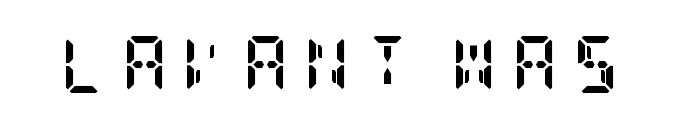
Q: Is the text bold? A: Yes.
Q: Is the text italic (slanted)? A: No, it is upright.
Q: Is the typeface a serif or a sans-serif typeface? A: Serif.
Q: Is the text underlined? A: No.
Q: Is the spacing between letters normal or unusually wide? A: Unusually wide.
Q: Width (condensed, normal, or wide)? A: Condensed.
Q: Stroke contrast? A: Low.
Q: x-height? A: Large.
